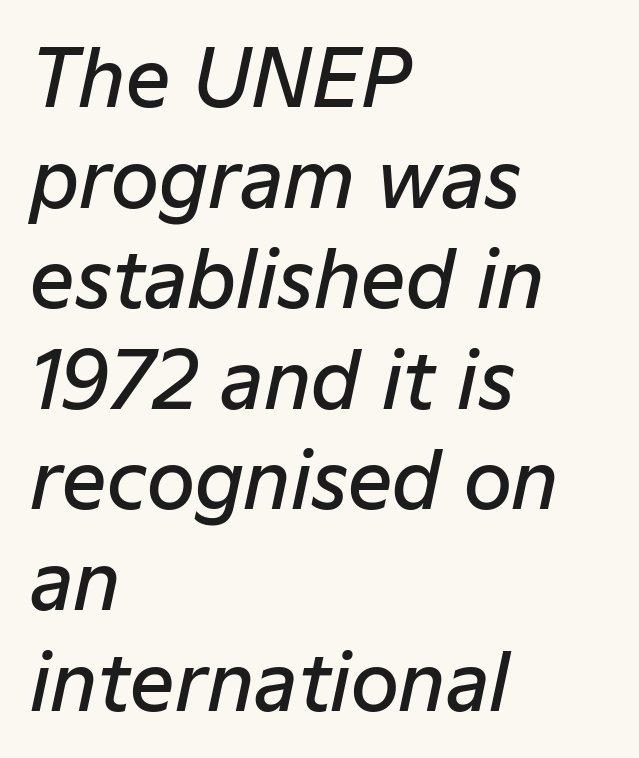
Q: Is the text bold? A: Semi-bold.
Q: Is the text italic (slanted)? A: Yes, it leans right by about 12 degrees.
Q: Is the text underlined? A: No.
Q: How is the paragraph aligned? A: Left-aligned.
Q: Is the spacing between letters normal or unusually wide? A: Normal.
Q: Is the spacing between lines tight, normal or loose? A: Normal.
Q: Width (condensed, normal, or wide)? A: Normal.
Q: Stroke contrast? A: Low.
Q: x-height? A: Medium.
Q: Monospaced? A: No.
